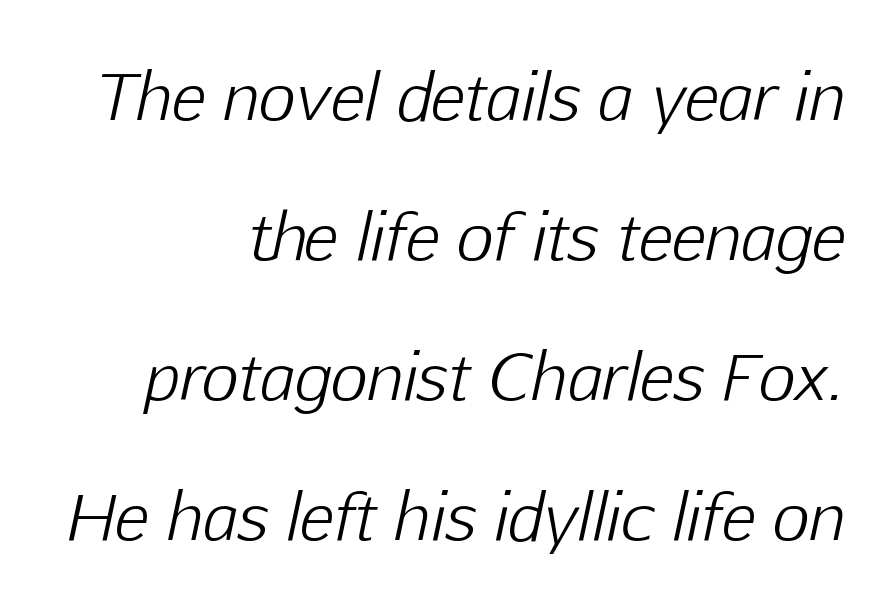
{"italic": "yes", "lean": "right", "slant_degrees": 12, "bold": "no", "weight": "light", "width": "normal", "stroke_contrast": "low", "x_height": "medium", "monospaced": "no", "underline": "no", "align": "right", "line_spacing": "loose", "line_spacing_ratio": 2.19, "letter_spacing": "normal", "letter_spacing_em": 0.0, "glyph_px": 64}
